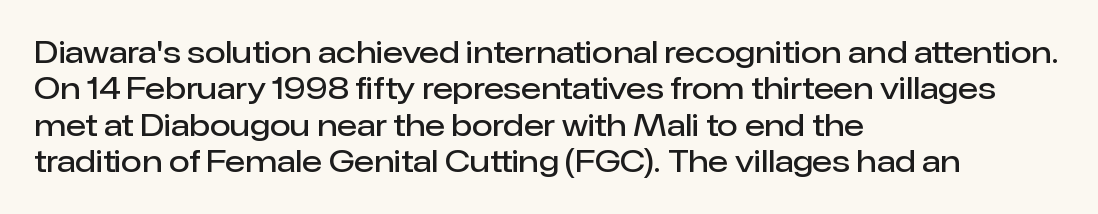
Spacing between characters is what you'd get straight out of the box. Is this a sans? Yes — the strokes have no serifs. This sample is left-justified, so line endings fall wherever the words run out. This is the regular roman posture of the typeface. Nobody drew a line under any word here. Typesetter's note: demi weight, one step under bold.
